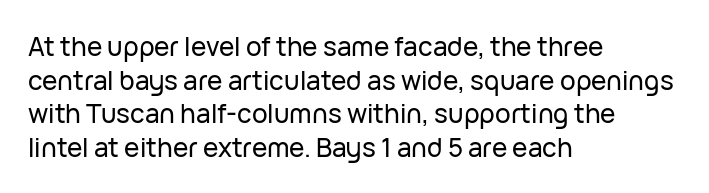
Q: Is the text italic (slanted)? A: No, it is upright.
Q: Is the text underlined? A: No.
Q: How is the paragraph aligned? A: Left-aligned.
Q: Is the spacing between letters normal or unusually wide? A: Normal.
Q: Is the spacing between lines tight, normal or loose? A: Normal.
